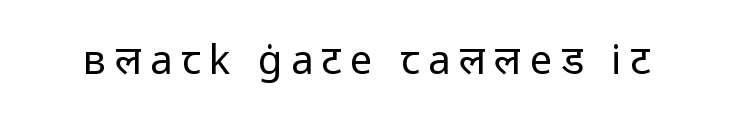
The rendering uses natural spacing where letterforms have individual widths. Font category for this specimen: sans-serif. Between one letter and the next there's a generous, obvious gap. When letters stand straight like this, we call the style roman or upright. The typeface has the unassuming heft of standard copy or less. The foot of each line stays bare and open.
